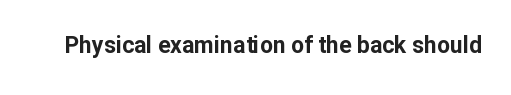
The image shows 23 px bold type, upright; set normal letter spacing, not underlined.
